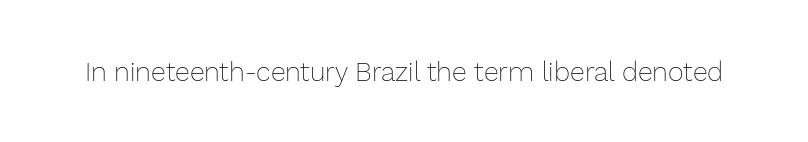
Q: Is the text bold? A: No.
Q: Is the text italic (slanted)? A: No, it is upright.
Q: Is the text underlined? A: No.
Q: Is the spacing between letters normal or unusually wide? A: Normal.
